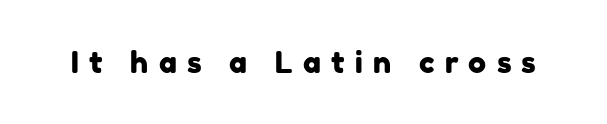
The image shows 30 px sans-serif type; set unusually wide letter spacing (+0.34 em), not underlined; low stroke contrast and a medium x-height.
